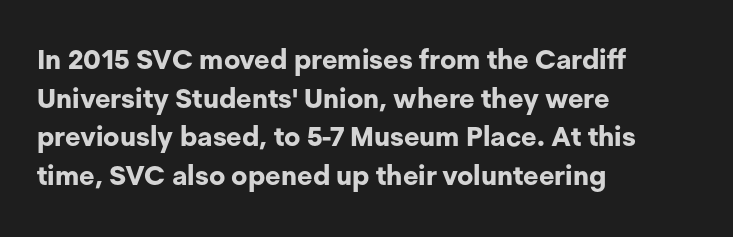
{"italic": "no", "bold": "yes", "underline": "no", "align": "left", "line_spacing": "normal", "line_spacing_ratio": 1.43, "letter_spacing": "normal", "letter_spacing_em": 0.0, "glyph_px": 27}
